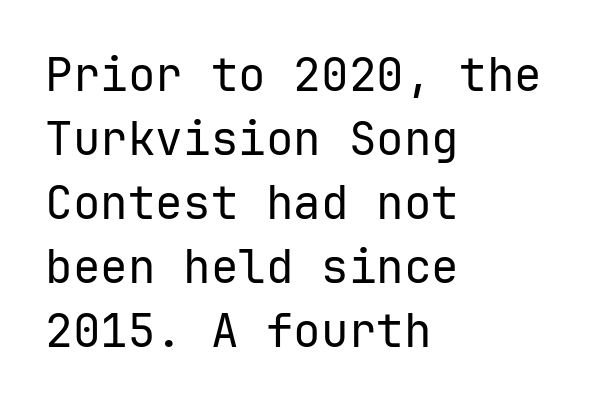
No heavy texture on the line: the type isn't bold. Grotesque or geometric, the face here clearly has no serifs. The letters march in equal steps, a hallmark of fixed-pitch type. Observe the ordinary spacing: letters are neighbours, not strangers. Baseline-to-baseline distance is the conventional proportion of letter height. Letters rest on an invisible, unmarked baseline.
